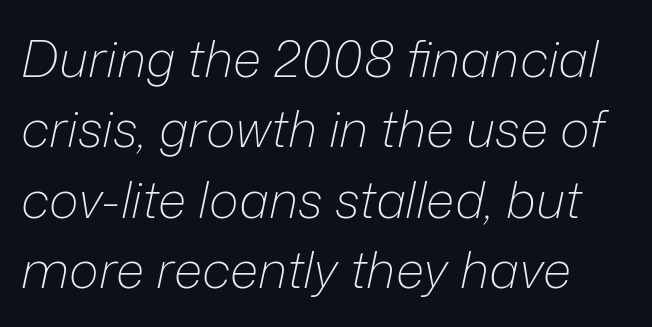
{"italic": "yes", "lean": "right", "slant_degrees": 12, "bold": "no", "weight": "light", "width": "normal", "stroke_contrast": "low", "x_height": "medium", "monospaced": "no", "underline": "no", "line_spacing": "normal", "line_spacing_ratio": 1.38, "letter_spacing": "normal", "letter_spacing_em": 0.0, "glyph_px": 51}
